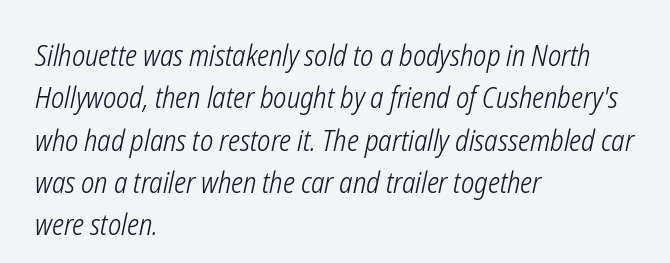
Q: Is the text bold? A: No.
Q: Is the text italic (slanted)? A: Yes, it leans right by about 12 degrees.
Q: Is the text underlined? A: No.
Q: How is the paragraph aligned? A: Left-aligned.
Q: Is the spacing between letters normal or unusually wide? A: Normal.
Q: Is the spacing between lines tight, normal or loose? A: Normal.
Q: Width (condensed, normal, or wide)? A: Condensed.
Q: Stroke contrast? A: Low.
Q: x-height? A: Medium.
Q: Monospaced? A: No.
